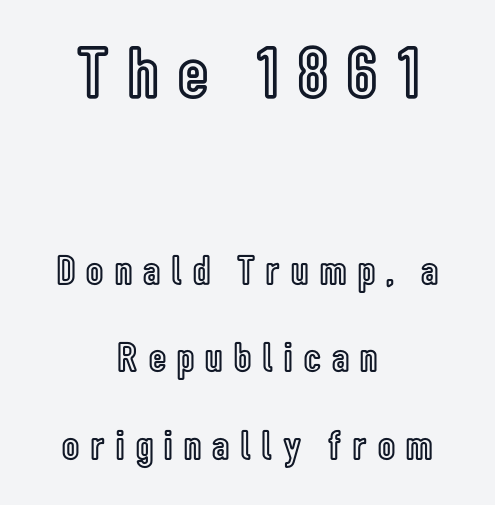
Q: Is the text italic (slanted)? A: No, it is upright.
Q: Is the text underlined? A: No.
Q: How is the paragraph aligned? A: Centered.
Q: Is the spacing between letters normal or unusually wide? A: Unusually wide.
Q: Is the spacing between lines tight, normal or loose? A: Loose.
Q: Which block of text is set in a larger size, the first (top) or the second (bottom)? A: The first (top) one.
Q: Width (condensed, normal, or wide)? A: Condensed.
Q: x-height? A: Medium.
Q: Monospaced? A: No.
